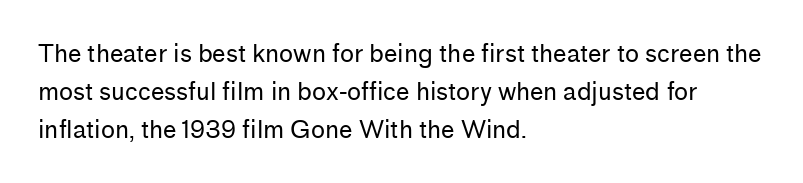
Q: Is the text bold? A: No.
Q: Is the text italic (slanted)? A: No, it is upright.
Q: Is the text underlined? A: No.
Q: How is the paragraph aligned? A: Left-aligned.
Q: Is the spacing between letters normal or unusually wide? A: Normal.
Q: Is the spacing between lines tight, normal or loose? A: Normal.
